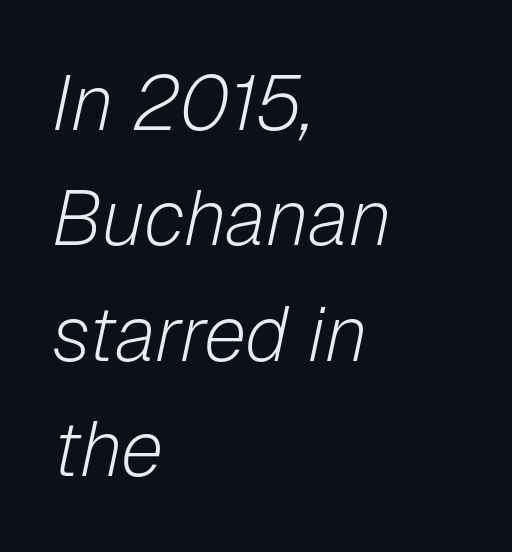
Q: Is the text bold? A: No.
Q: Is the text italic (slanted)? A: Yes, it leans right by about 12 degrees.
Q: Is the text underlined? A: No.
Q: How is the paragraph aligned? A: Left-aligned.
Q: Is the spacing between letters normal or unusually wide? A: Normal.
Q: Is the spacing between lines tight, normal or loose? A: Normal.
Q: Width (condensed, normal, or wide)? A: Normal.
Q: Stroke contrast? A: Low.
Q: x-height? A: Medium.
Q: Monospaced? A: No.
